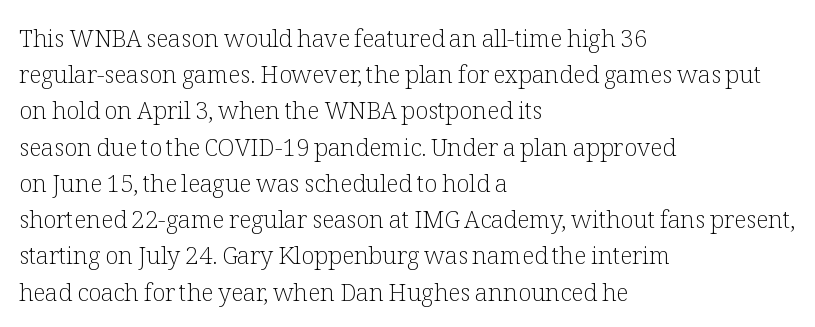
The image shows 24 px text type, upright; set left-aligned, normal line spacing (1.51x), normal letter spacing, not underlined.
